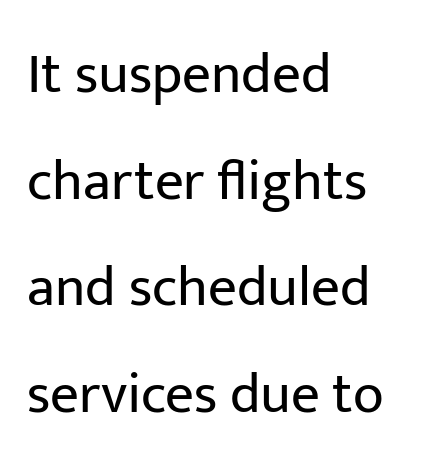
The image shows 57 px regular-weight sans-serif type, upright; set left-aligned, line spacing 1.87x, normal letter spacing, not underlined; low stroke contrast and a medium x-height.
